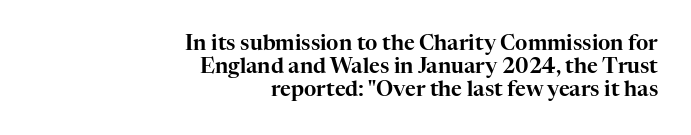
{"italic": "no", "underline": "no", "align": "right", "line_spacing": "tight", "line_spacing_ratio": 1.1, "letter_spacing": "normal", "letter_spacing_em": 0.0, "glyph_px": 21}
